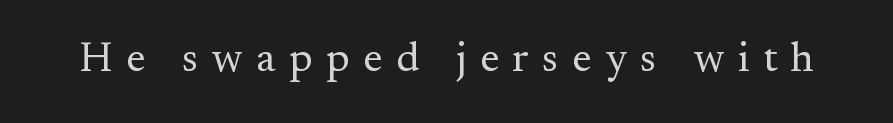
The image shows 42 px regular-weight serif type, upright; set unusually wide letter spacing (+0.32 em), not underlined; medium stroke contrast and a small x-height.
